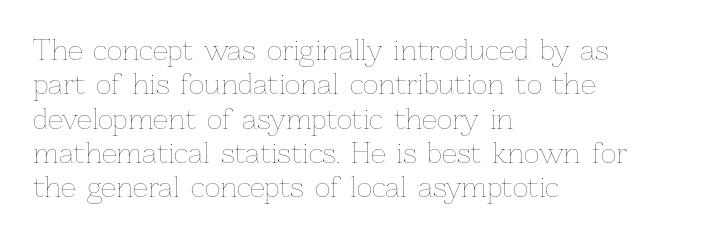
The letterforms sit at book weight or below. Honestly, the letter spacing is just normal — you wouldn't notice it. The type sits square on the baseline with zero lean. Unmarked baselines from the first word to the last. The text block is weighted toward the left margin, trailing off unevenly rightward. The designer left line spacing at the default.
